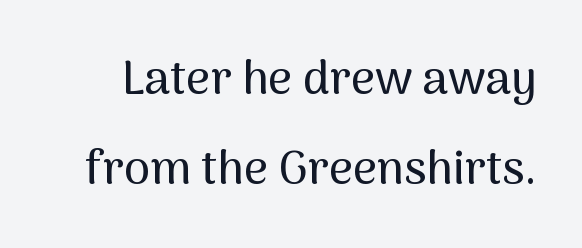
{"serif": "no", "italic": "no", "width": "normal", "stroke_contrast": "medium", "x_height": "medium", "monospaced": "no", "underline": "no", "line_spacing": "loose", "line_spacing_ratio": 1.91, "letter_spacing": "normal", "letter_spacing_em": 0.0, "glyph_px": 47}
